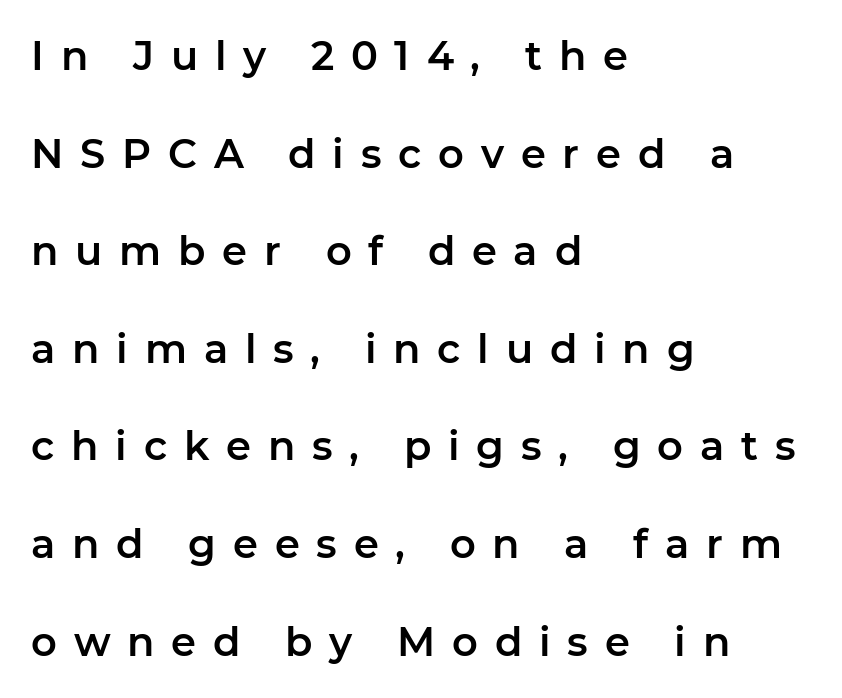
You can tell from the bare stems that sans-serif type was used. If you drew a line through each stem, it would be perfectly vertical. This sample has the flowing, uneven cadence of proportional lettering. Words float on clear page, feet unadorned. Glyph-to-glyph distance is far greater than everyday printed text. The passage is arranged the way most books set body copy — flush left.
